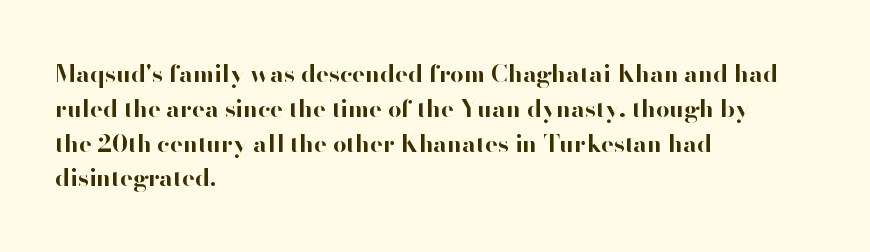
Q: Is the text bold? A: Yes.
Q: Is the text italic (slanted)? A: No, it is upright.
Q: Is the text underlined? A: No.
Q: How is the paragraph aligned? A: Left-aligned.
Q: Is the spacing between letters normal or unusually wide? A: Normal.
Q: Is the spacing between lines tight, normal or loose? A: Normal.
